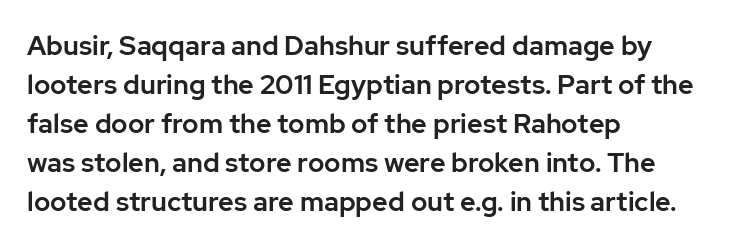
The image shows 27 px text type, upright; set left-aligned, normal line spacing (1.44x), normal letter spacing, not underlined.
